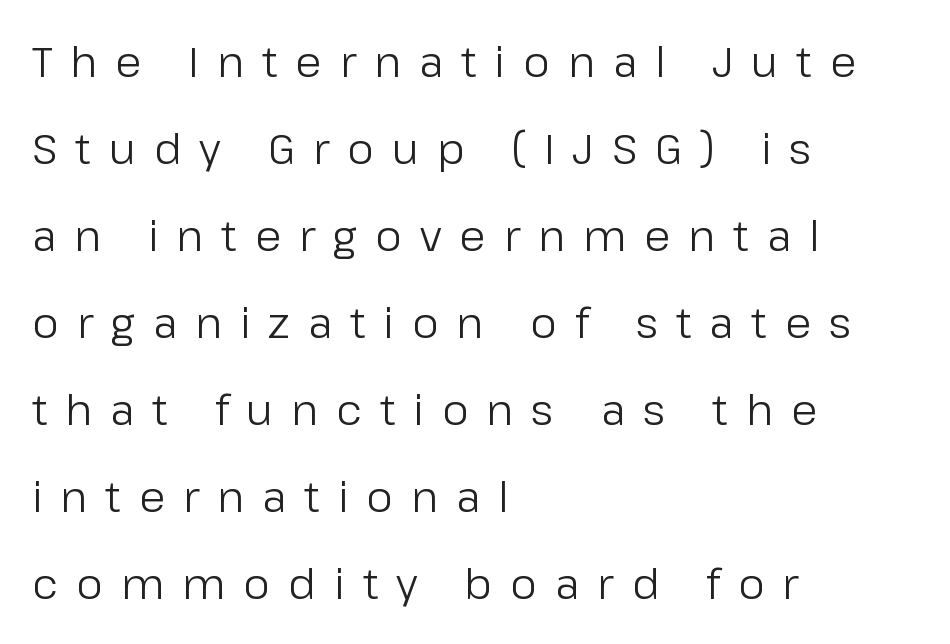
Q: Is the text bold? A: No.
Q: Is the text italic (slanted)? A: No, it is upright.
Q: Is the typeface a serif or a sans-serif typeface? A: Sans-serif.
Q: Is the text underlined? A: No.
Q: How is the paragraph aligned? A: Left-aligned.
Q: Is the spacing between letters normal or unusually wide? A: Unusually wide.
Q: Is the spacing between lines tight, normal or loose? A: Loose.
Q: Width (condensed, normal, or wide)? A: Normal.
Q: Stroke contrast? A: Low.
Q: x-height? A: Medium.
Q: Monospaced? A: No.
